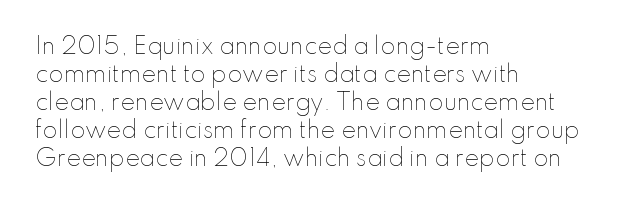
No extra ink here — the face is not bold. Students, observe: this is what conventionally led text looks like. Visually the block forms a straight wall on the left and a jagged coastline on the right. Clear beneath every line of the passage.
